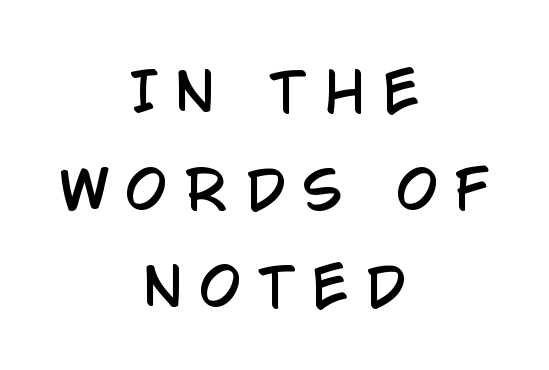
{"serif": "no", "italic": "no", "width": "condensed", "stroke_contrast": "low", "x_height": "large", "monospaced": "no", "underline": "no", "align": "center", "line_spacing_ratio": 1.84, "letter_spacing": "wide", "letter_spacing_em": 0.34, "glyph_px": 53}
